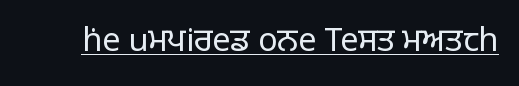
You can tell from the bare stems that sans-serif type was used. These lines were composed using upright roman letters. Observe the ordinary spacing: letters are neighbours, not strangers. These lines are rendered in a variable-pitch font. Heaviness? Minimal to ordinary, like unemphasized prose.
